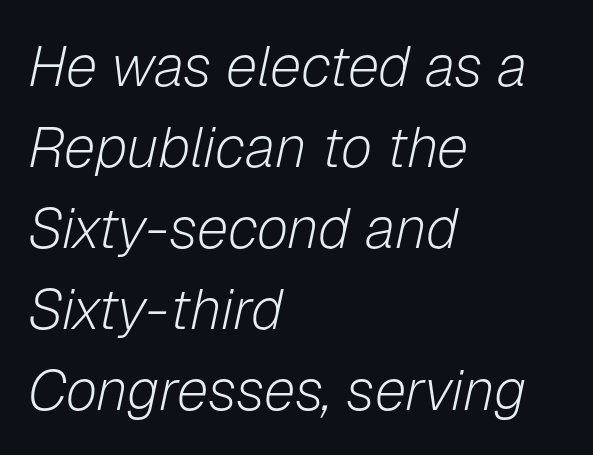
The image shows 57 px light type, italic (leaning right); set left-aligned, normal line spacing (1.42x), normal letter spacing, not underlined; low stroke contrast and a medium x-height.
